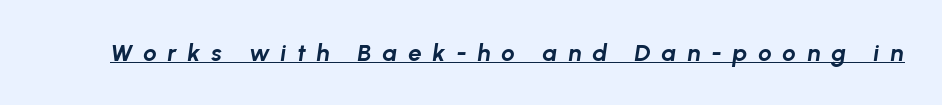
{"italic": "yes", "lean": "right", "slant_degrees": 8, "bold": "yes", "underline": "yes", "letter_spacing": "wide", "letter_spacing_em": 0.45, "glyph_px": 24}
